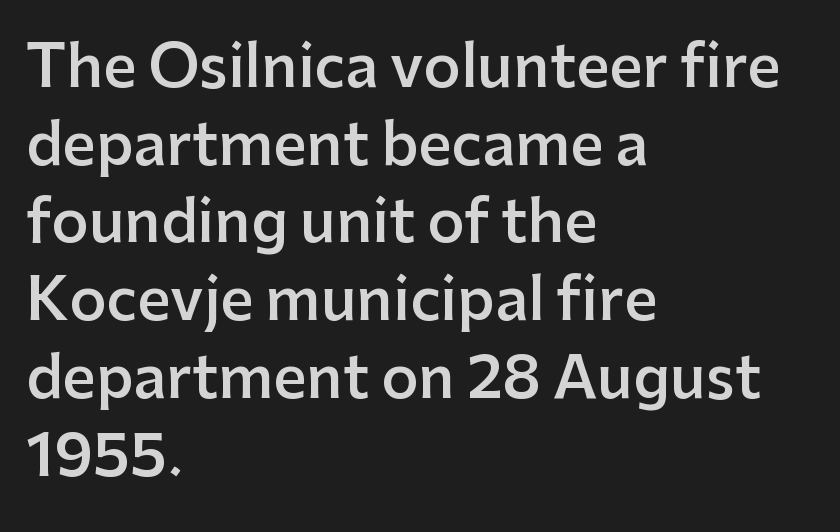
{"serif": "no", "italic": "no", "bold": "semi", "weight": "semibold", "width": "normal", "stroke_contrast": "low", "x_height": "medium", "monospaced": "no", "underline": "no", "align": "left", "line_spacing": "normal", "line_spacing_ratio": 1.34, "letter_spacing": "normal", "letter_spacing_em": 0.0, "glyph_px": 58}
